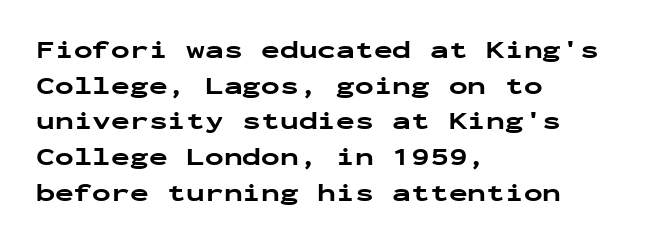
{"italic": "no", "bold": "yes", "underline": "no", "align": "left", "line_spacing": "normal", "line_spacing_ratio": 1.43, "letter_spacing": "normal", "letter_spacing_em": 0.0, "glyph_px": 25}
